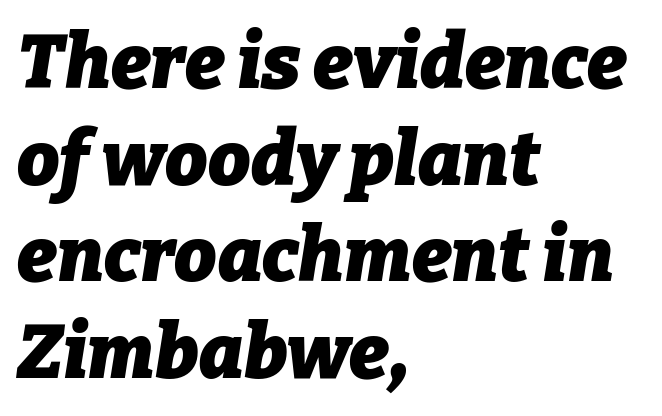
Q: Is the text bold? A: Yes.
Q: Is the text italic (slanted)? A: Yes, it leans right by about 9 degrees.
Q: Is the text underlined? A: No.
Q: How is the paragraph aligned? A: Left-aligned.
Q: Is the spacing between letters normal or unusually wide? A: Normal.
Q: Is the spacing between lines tight, normal or loose? A: Normal.
Q: Width (condensed, normal, or wide)? A: Normal.
Q: Stroke contrast? A: Low.
Q: x-height? A: Medium.
Q: Monospaced? A: No.
